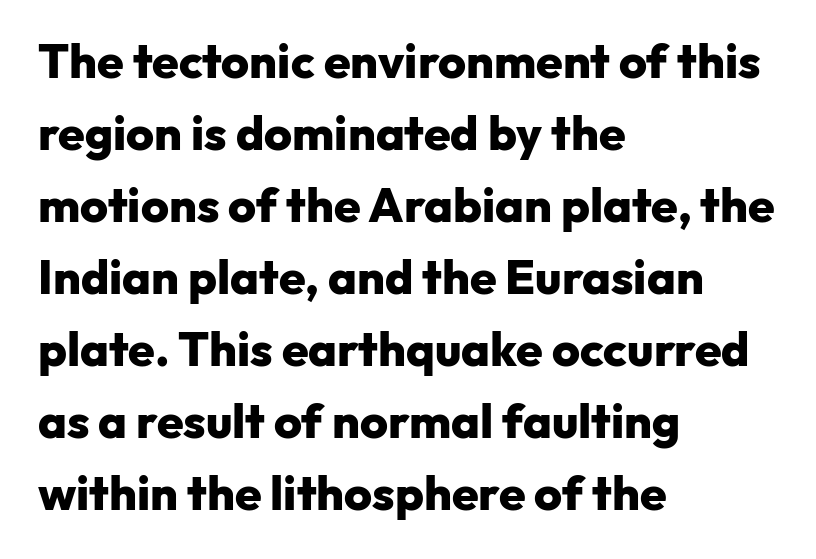
The image shows 48 px heavy sans-serif type, upright; set left-aligned, normal line spacing (1.5x), normal letter spacing, not underlined; low stroke contrast and a medium x-height.
